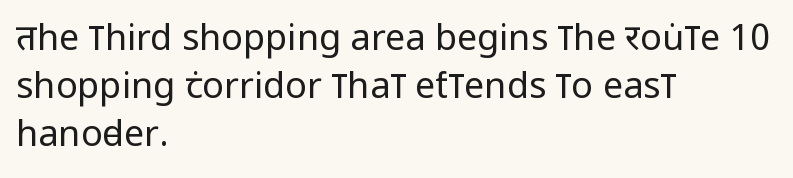
The image shows 36 px regular-weight, condensed sans-serif type, upright; set left-aligned, normal line spacing (1.34x), normal letter spacing, not underlined; low stroke contrast and a large x-height.
